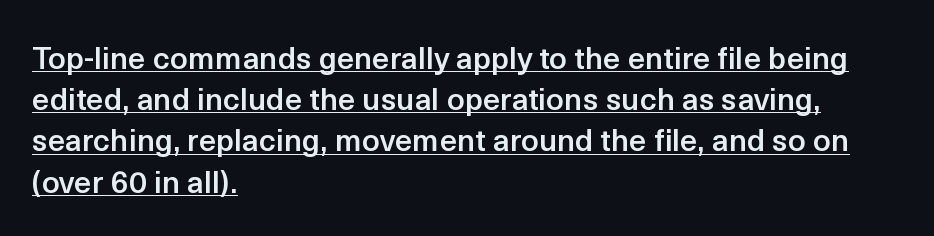
Q: Is the text bold? A: Semi-bold.
Q: Is the text italic (slanted)? A: No, it is upright.
Q: Is the typeface a serif or a sans-serif typeface? A: Sans-serif.
Q: Is the text underlined? A: Yes.
Q: How is the paragraph aligned? A: Left-aligned.
Q: Is the spacing between letters normal or unusually wide? A: Normal.
Q: Is the spacing between lines tight, normal or loose? A: Normal.
Q: Width (condensed, normal, or wide)? A: Normal.
Q: x-height? A: Medium.
Q: Monospaced? A: No.
